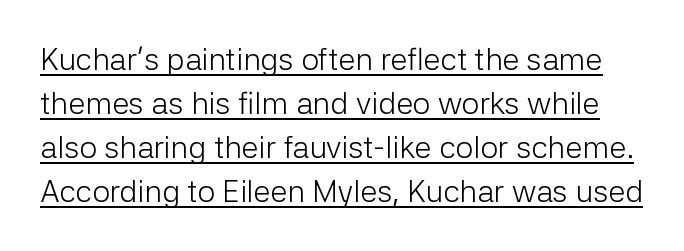
The image shows 31 px light sans-serif type, upright; set normal line spacing (1.42x), normal letter spacing, underlined; low stroke contrast and a medium x-height.
